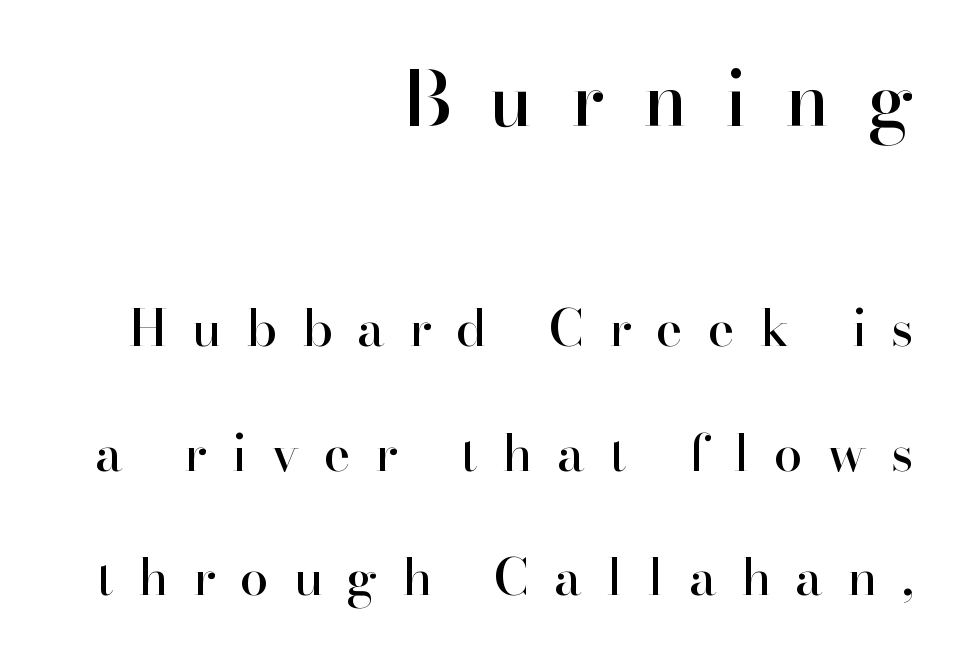
If you measured baseline to baseline, you'd find a long distance. Style check: upright. Note the varied advance widths — an 'i' is clearly narrower than an 'm'. Short note: letters widely spaced. Type style note: has serifs.
